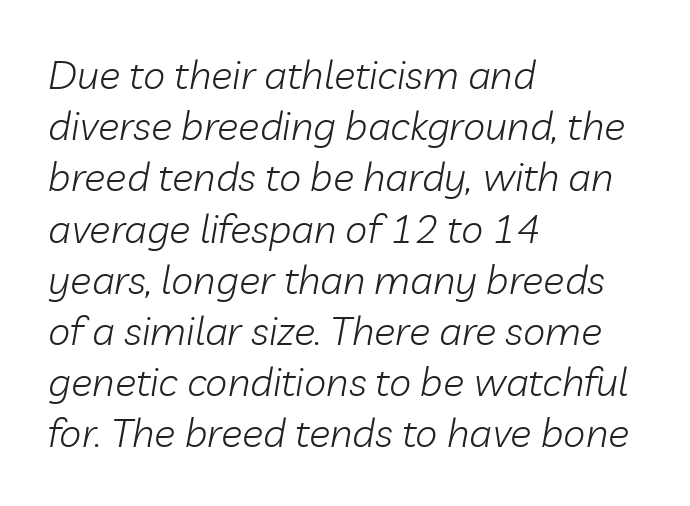
Q: Is the text bold? A: No.
Q: Is the text italic (slanted)? A: Yes, it leans right by about 10 degrees.
Q: Is the text underlined? A: No.
Q: How is the paragraph aligned? A: Left-aligned.
Q: Is the spacing between letters normal or unusually wide? A: Normal.
Q: Is the spacing between lines tight, normal or loose? A: Normal.
Q: Width (condensed, normal, or wide)? A: Normal.
Q: Stroke contrast? A: Low.
Q: x-height? A: Medium.
Q: Monospaced? A: No.
